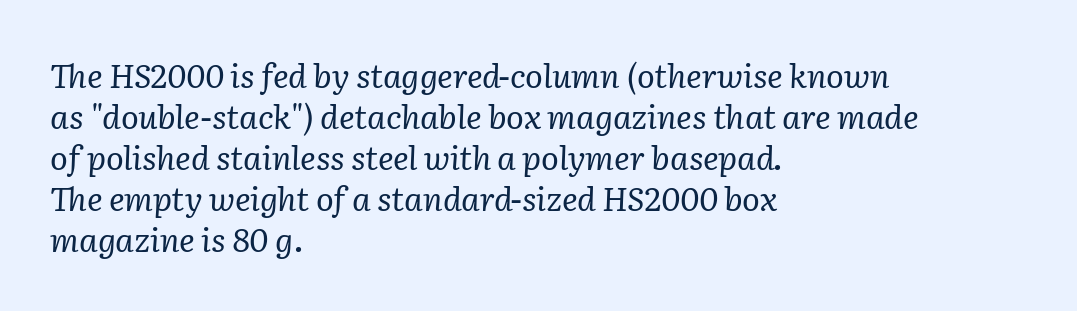
{"serif": "yes", "italic": "yes", "lean": "right", "slant_degrees": 2, "bold": "no", "weight": "regular", "width": "normal", "stroke_contrast": "low", "x_height": "medium", "monospaced": "no", "underline": "no", "align": "left", "line_spacing_ratio": 1.24, "letter_spacing": "normal", "letter_spacing_em": 0.0, "glyph_px": 33}
